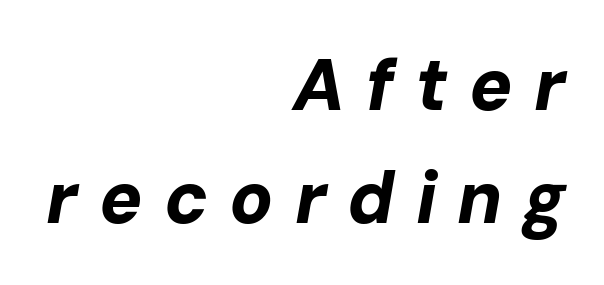
{"italic": "yes", "lean": "right", "slant_degrees": 10, "bold": "yes", "weight": "bold", "width": "normal", "stroke_contrast": "low", "x_height": "medium", "monospaced": "no", "underline": "no", "align": "right", "line_spacing": "normal", "line_spacing_ratio": 1.57, "letter_spacing": "wide", "letter_spacing_em": 0.29, "glyph_px": 72}
